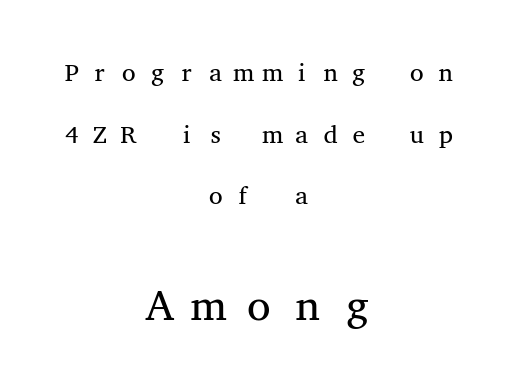
The image shows 43 px regular-weight, wide serif type, upright, monospaced; set centered, loose line spacing (2.47x), unusually wide letter spacing (+0.37 em), not underlined; the second (bottom) block is 1.72x larger; medium stroke contrast and a medium x-height.
